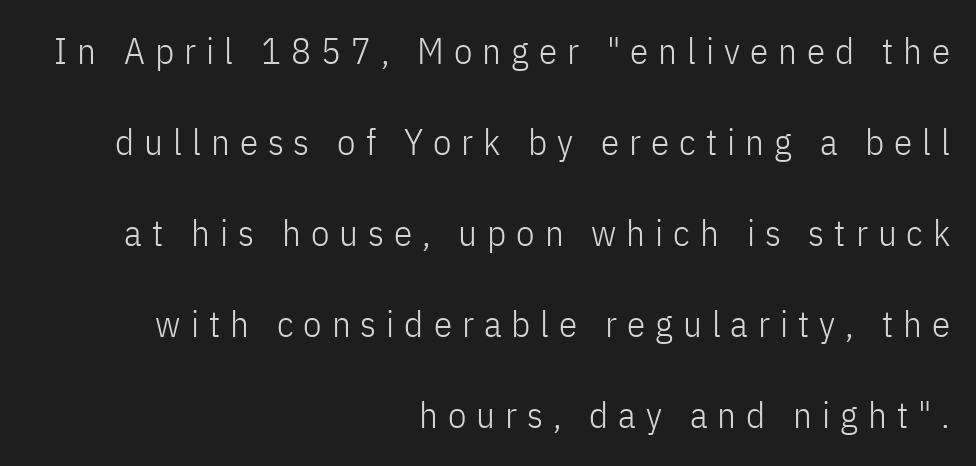
The designer dialed line spacing up above the default. You could not count columns in this text — the font is proportionally spaced. Weight: in the light-to-regular range. In CSS terms this would be text-align: right. In terms of letterform style, serifs are entirely absent.
